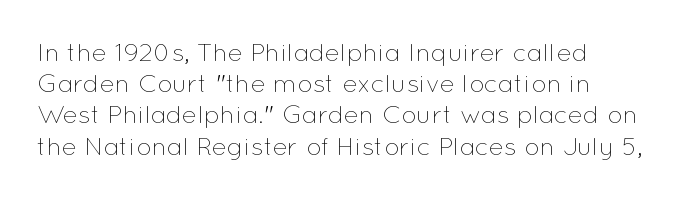
The image shows 25 px text type, upright; set left-aligned, normal line spacing (1.25x), normal letter spacing, not underlined.
